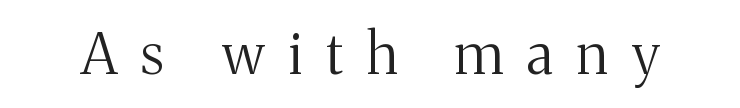
{"serif": "yes", "italic": "no", "bold": "no", "weight": "regular", "width": "normal", "stroke_contrast": "medium", "x_height": "medium", "monospaced": "no", "underline": "no", "letter_spacing": "wide", "letter_spacing_em": 0.43, "glyph_px": 56}
